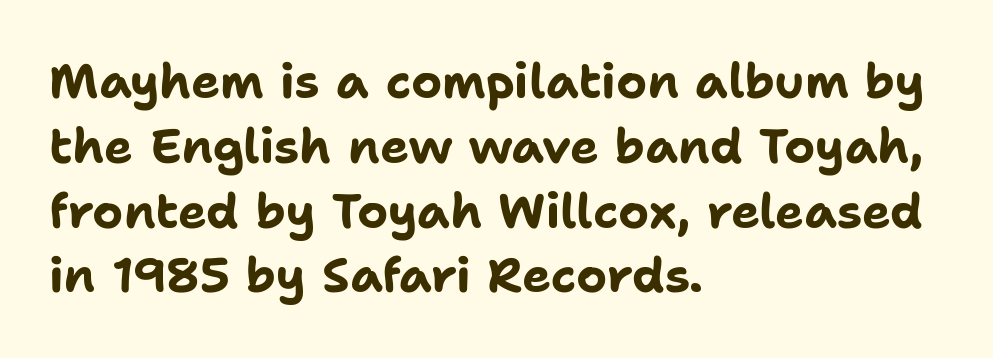
Spacing verdict: proportional, widths tailored to each character. I'd describe the lettering as bold — thick and assertive. Every character sits straight up, as roman type does. Descender tails drop into unmarked territory. Examine the stroke ends and you'll find no serifs.
